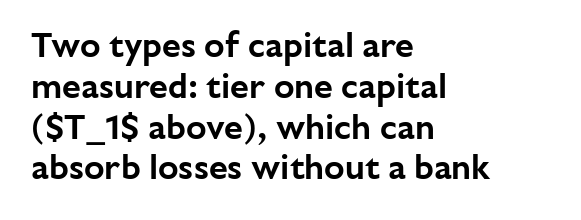
The image shows 34 px sans-serif type, upright; set left-aligned, line spacing 1.2x, normal letter spacing, not underlined; low stroke contrast and a medium x-height.
